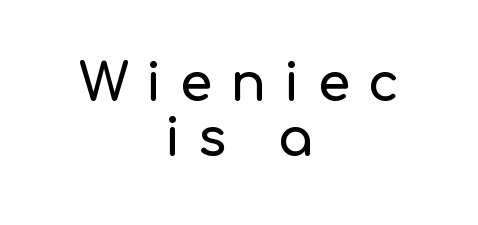
Q: Is the text italic (slanted)? A: No, it is upright.
Q: Is the typeface a serif or a sans-serif typeface? A: Sans-serif.
Q: Is the text underlined? A: No.
Q: How is the paragraph aligned? A: Centered.
Q: Is the spacing between letters normal or unusually wide? A: Unusually wide.
Q: Is the spacing between lines tight, normal or loose? A: Tight.
Q: Width (condensed, normal, or wide)? A: Normal.
Q: Stroke contrast? A: Low.
Q: x-height? A: Medium.
Q: Monospaced? A: No.
